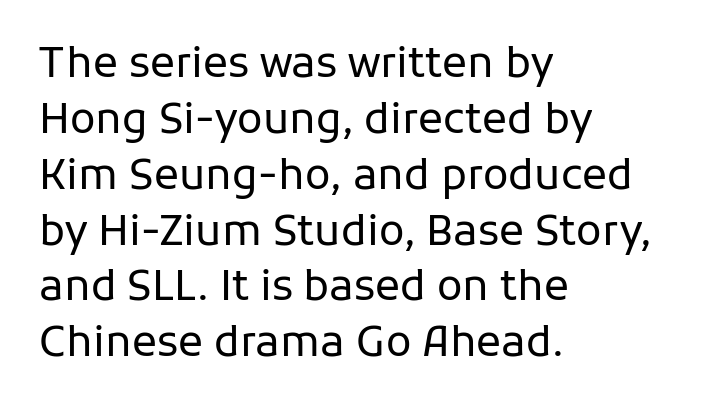
{"serif": "no", "italic": "no", "bold": "no", "weight": "regular", "width": "normal", "stroke_contrast": "low", "x_height": "medium", "monospaced": "no", "underline": "no", "align": "left", "line_spacing": "normal", "line_spacing_ratio": 1.33, "letter_spacing": "normal", "letter_spacing_em": 0.0, "glyph_px": 42}
